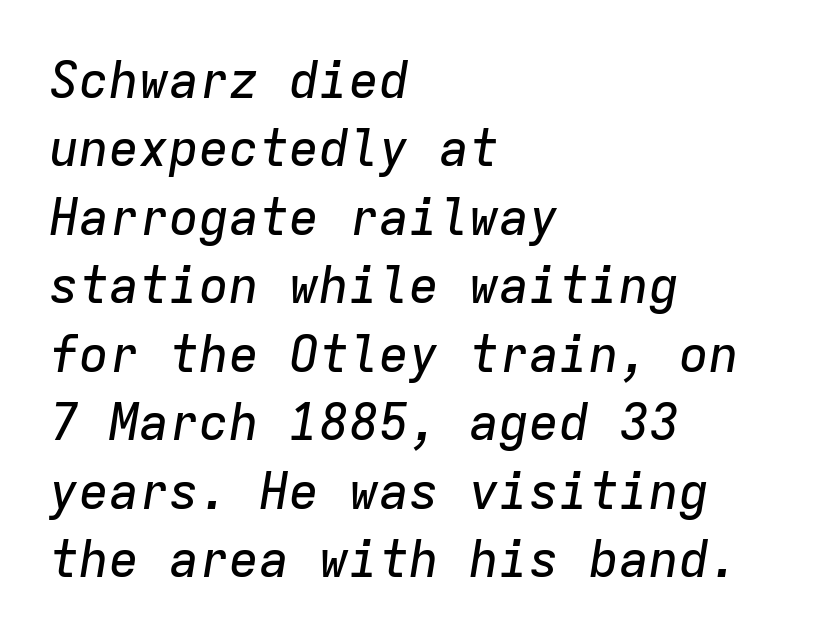
{"italic": "yes", "lean": "right", "slant_degrees": 9, "width": "normal", "stroke_contrast": "low", "x_height": "medium", "monospaced": "yes", "underline": "no", "align": "left", "line_spacing": "normal", "line_spacing_ratio": 1.37, "letter_spacing": "normal", "letter_spacing_em": 0.0, "glyph_px": 50}
